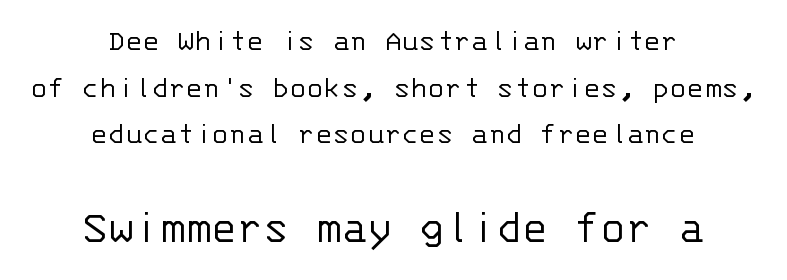
{"serif": "no", "italic": "no", "bold": "no", "weight": "light", "width": "normal", "stroke_contrast": "low", "x_height": "large", "monospaced": "yes", "underline": "no", "align": "center", "line_spacing": "normal", "line_spacing_ratio": 1.46, "letter_spacing": "normal", "letter_spacing_em": 0.0, "larger_block": "second", "size_ratio": 1.5, "glyph_px": 48}
